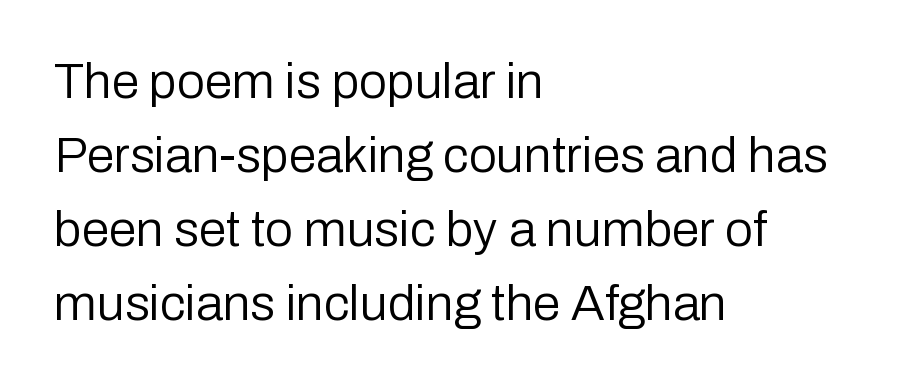
The image shows 50 px regular-weight sans-serif type, upright; set left-aligned, normal line spacing (1.48x), normal letter spacing, not underlined; low stroke contrast and a medium x-height.
